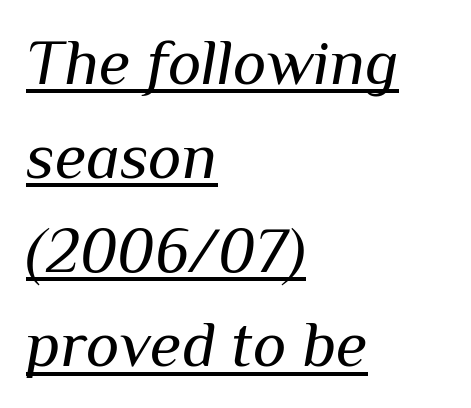
The image shows 64 px regular-weight type, italic (leaning right); set left-aligned, normal line spacing (1.47x), normal letter spacing, underlined; medium stroke contrast and a medium x-height.
